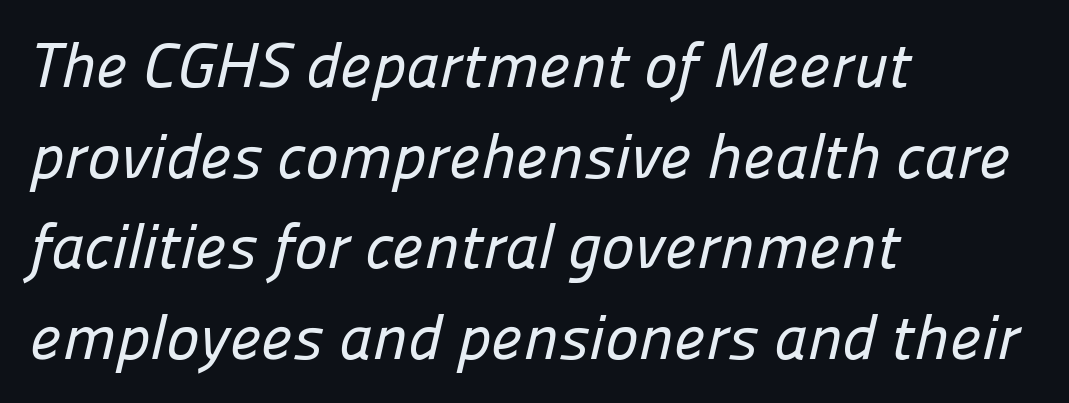
Compared with typical body copy, the letter spacing here is the same. The lines are quadded left. The letters carry no serifs — their stems end cleanly without finishing strokes. The face used here is proportionally spaced, like ordinary book or web type.
